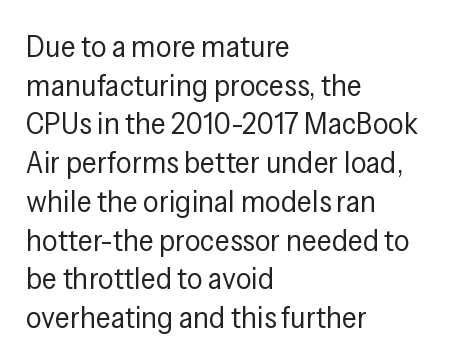
Quick note: underline off. A typesetter would call this zero additional tracking. Stems and bowls with no extra thickness — not bold. Notice how the stems are strictly vertical — no italics here. If you measured baseline to baseline, you'd find a middling distance. The glyphs in this specimen are sans serif.
